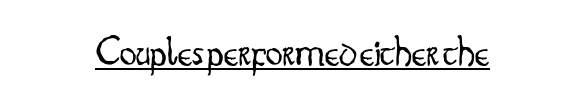
Q: Is the text bold? A: No.
Q: Is the text italic (slanted)? A: No, it is upright.
Q: Is the typeface a serif or a sans-serif typeface? A: Sans-serif.
Q: Is the text underlined? A: Yes.
Q: Is the spacing between letters normal or unusually wide? A: Normal.
Q: Width (condensed, normal, or wide)? A: Condensed.
Q: Stroke contrast? A: Low.
Q: x-height? A: Small.
Q: Monospaced? A: No.
